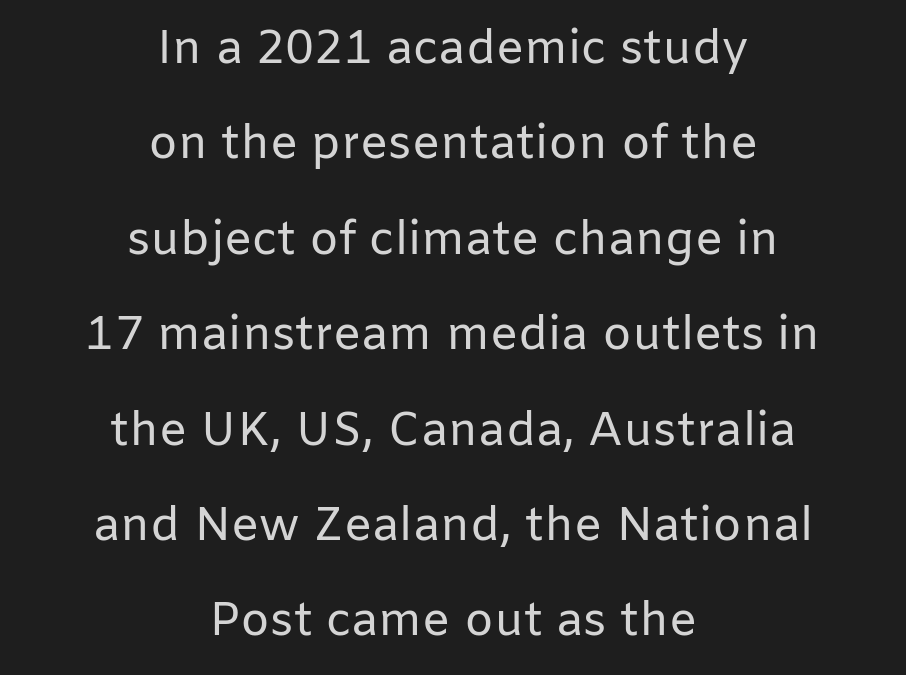
Q: Is the text bold? A: No.
Q: Is the text italic (slanted)? A: No, it is upright.
Q: Is the typeface a serif or a sans-serif typeface? A: Sans-serif.
Q: Is the text underlined? A: No.
Q: How is the paragraph aligned? A: Centered.
Q: Is the spacing between letters normal or unusually wide? A: Normal.
Q: Is the spacing between lines tight, normal or loose? A: Loose.
Q: Width (condensed, normal, or wide)? A: Normal.
Q: Stroke contrast? A: Low.
Q: x-height? A: Medium.
Q: Monospaced? A: No.
